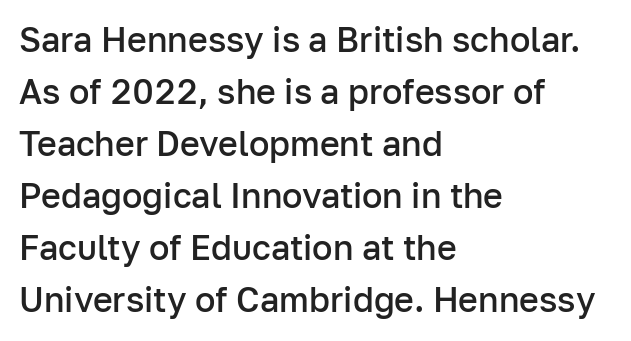
Tall strokes in this sample are plumb rather than angled. One glance says typical: line gaps are just what's usual. One-word summary of the alignment: left. The passage shown is typed in a proportional face where columns would drift. Note: no serifs on the glyphs. Here the glyphs are tracked normally, forming tight word shapes.
